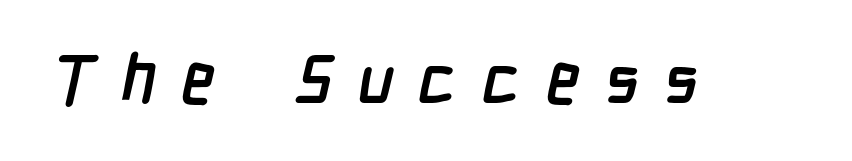
{"serif": "no", "bold": "yes", "weight": "semibold", "width": "condensed", "stroke_contrast": "low", "x_height": "medium", "monospaced": "no", "underline": "no", "letter_spacing": "wide", "letter_spacing_em": 0.37, "glyph_px": 68}
